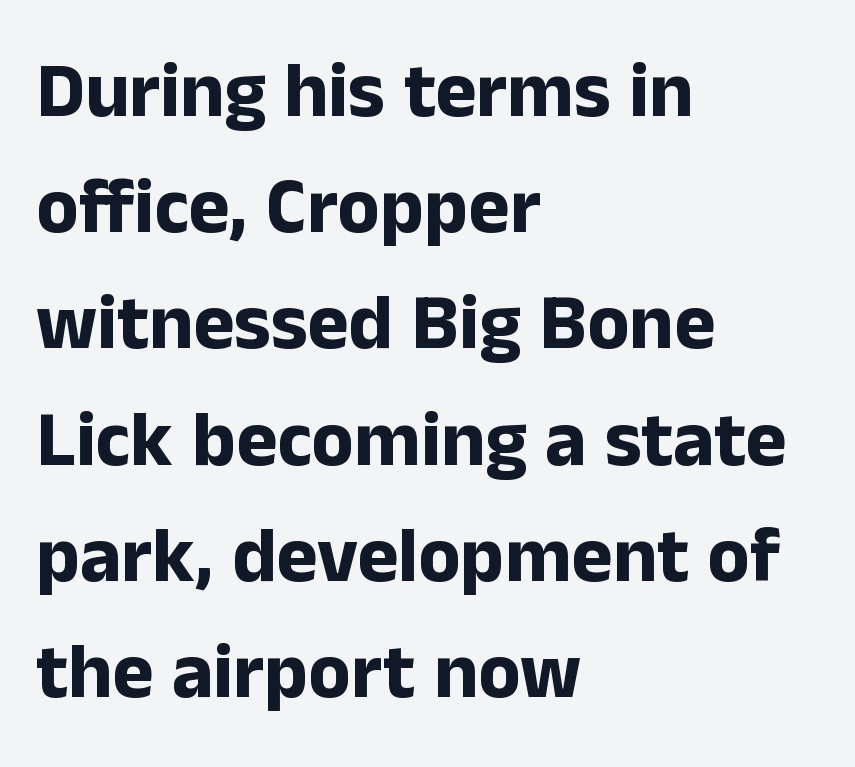
{"serif": "no", "italic": "no", "bold": "yes", "weight": "bold", "width": "normal", "stroke_contrast": "low", "x_height": "medium", "monospaced": "no", "underline": "no", "align": "left", "line_spacing": "normal", "line_spacing_ratio": 1.49, "letter_spacing": "normal", "letter_spacing_em": 0.0, "glyph_px": 78}
